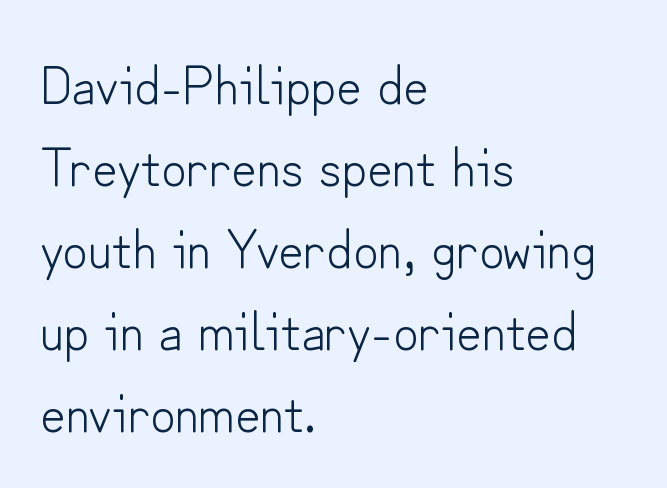
Q: Is the text bold? A: No.
Q: Is the text italic (slanted)? A: No, it is upright.
Q: Is the typeface a serif or a sans-serif typeface? A: Sans-serif.
Q: Is the text underlined? A: No.
Q: How is the paragraph aligned? A: Left-aligned.
Q: Is the spacing between letters normal or unusually wide? A: Normal.
Q: Is the spacing between lines tight, normal or loose? A: Normal.
Q: Width (condensed, normal, or wide)? A: Normal.
Q: Stroke contrast? A: Low.
Q: x-height? A: Small.
Q: Monospaced? A: No.
